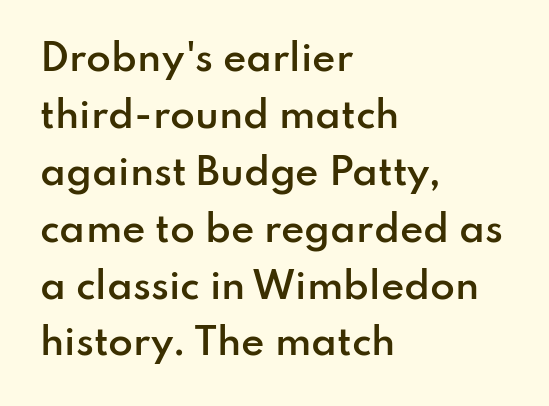
Q: Is the text bold? A: Semi-bold.
Q: Is the text italic (slanted)? A: No, it is upright.
Q: Is the typeface a serif or a sans-serif typeface? A: Sans-serif.
Q: Is the text underlined? A: No.
Q: How is the paragraph aligned? A: Left-aligned.
Q: Is the spacing between letters normal or unusually wide? A: Normal.
Q: Is the spacing between lines tight, normal or loose? A: Normal.
Q: Width (condensed, normal, or wide)? A: Normal.
Q: Stroke contrast? A: Low.
Q: x-height? A: Small.
Q: Monospaced? A: No.
